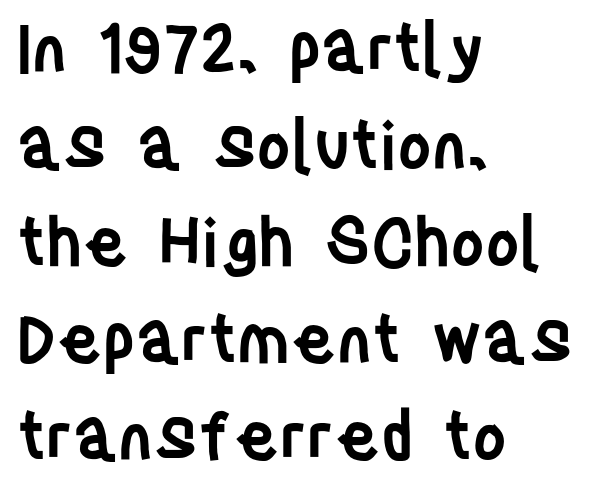
{"serif": "no", "italic": "no", "bold": "semi", "weight": "semibold", "width": "condensed", "stroke_contrast": "low", "x_height": "large", "monospaced": "no", "underline": "no", "align": "left", "line_spacing": "normal", "line_spacing_ratio": 1.47, "letter_spacing": "normal", "letter_spacing_em": 0.0, "glyph_px": 66}
